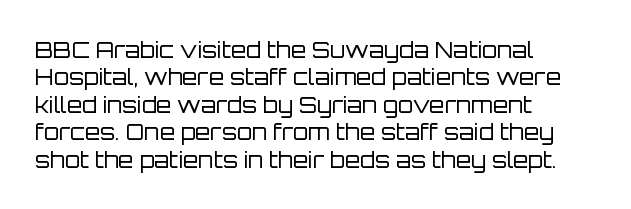
Q: Is the text bold? A: No.
Q: Is the text italic (slanted)? A: No, it is upright.
Q: Is the text underlined? A: No.
Q: How is the paragraph aligned? A: Left-aligned.
Q: Is the spacing between letters normal or unusually wide? A: Normal.
Q: Is the spacing between lines tight, normal or loose? A: Normal.
